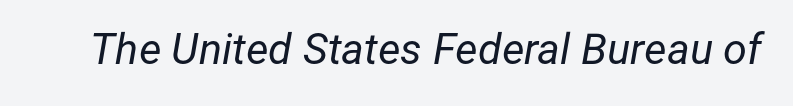
Spacing verdict: proportional, widths tailored to each character. If you drew a line through each stem, it would be angled. The letterforms sit shoulder to shoulder at normal distance. Beneath every word, the page is bare.
